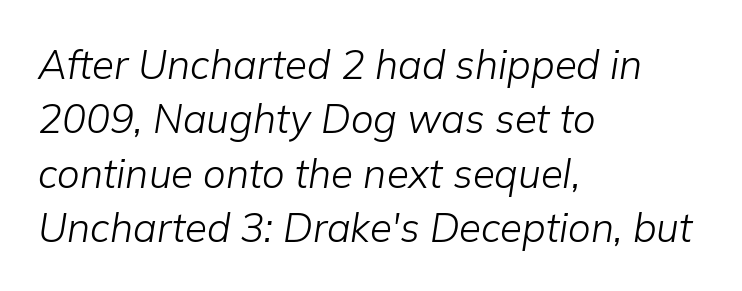
Q: Is the text bold? A: No.
Q: Is the text italic (slanted)? A: Yes, it leans right by about 9 degrees.
Q: Is the text underlined? A: No.
Q: How is the paragraph aligned? A: Left-aligned.
Q: Is the spacing between letters normal or unusually wide? A: Normal.
Q: Is the spacing between lines tight, normal or loose? A: Normal.
Q: Width (condensed, normal, or wide)? A: Normal.
Q: Stroke contrast? A: Low.
Q: x-height? A: Medium.
Q: Monospaced? A: No.
